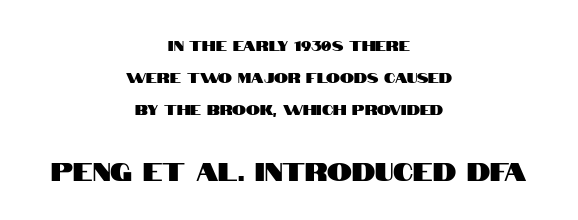
Q: Is the text italic (slanted)? A: No, it is upright.
Q: Is the text underlined? A: No.
Q: How is the paragraph aligned? A: Centered.
Q: Is the spacing between letters normal or unusually wide? A: Normal.
Q: Is the spacing between lines tight, normal or loose? A: Loose.
Q: Which block of text is set in a larger size, the first (top) or the second (bottom)? A: The second (bottom) one.
